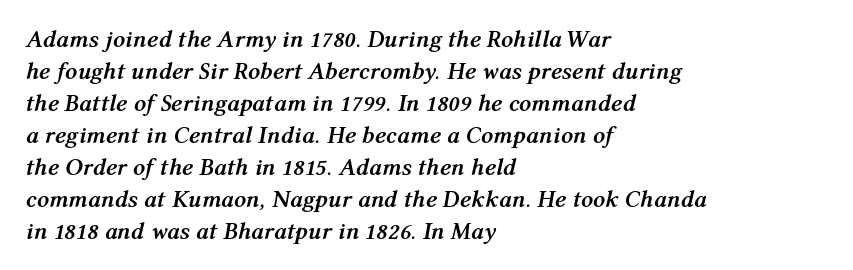
The image shows 24 px bold type, italic (leaning right); set left-aligned, normal line spacing (1.33x), normal letter spacing, not underlined.
